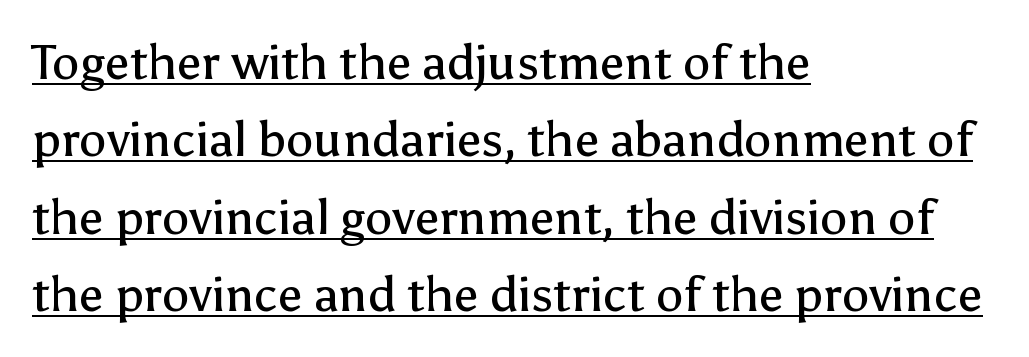
Q: Is the text bold? A: No.
Q: Is the text italic (slanted)? A: No, it is upright.
Q: Is the typeface a serif or a sans-serif typeface? A: Sans-serif.
Q: Is the text underlined? A: Yes.
Q: How is the paragraph aligned? A: Left-aligned.
Q: Is the spacing between letters normal or unusually wide? A: Normal.
Q: Is the spacing between lines tight, normal or loose? A: Normal.
Q: Width (condensed, normal, or wide)? A: Normal.
Q: Stroke contrast? A: Low.
Q: x-height? A: Medium.
Q: Monospaced? A: No.
